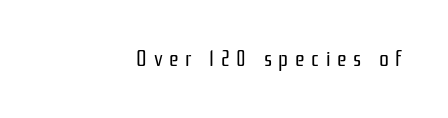
{"italic": "no", "bold": "no", "underline": "no", "align": "right", "letter_spacing": "wide", "letter_spacing_em": 0.3, "glyph_px": 22}
